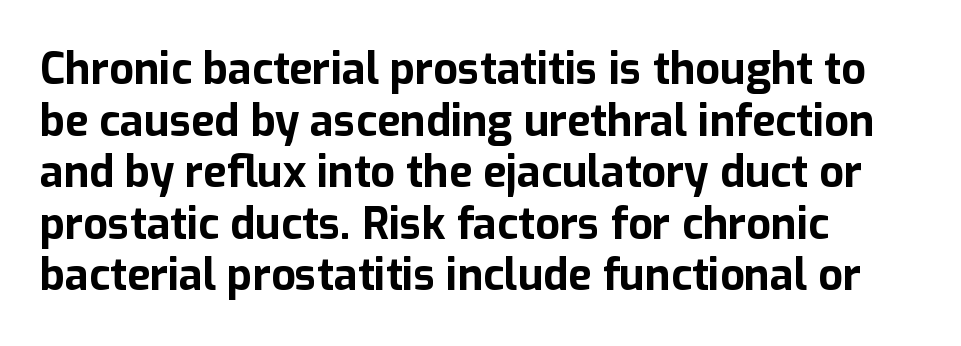
Q: Is the text bold? A: Yes.
Q: Is the text italic (slanted)? A: No, it is upright.
Q: Is the typeface a serif or a sans-serif typeface? A: Sans-serif.
Q: Is the text underlined? A: No.
Q: How is the paragraph aligned? A: Left-aligned.
Q: Is the spacing between letters normal or unusually wide? A: Normal.
Q: Width (condensed, normal, or wide)? A: Normal.
Q: Stroke contrast? A: Low.
Q: x-height? A: Medium.
Q: Monospaced? A: No.
